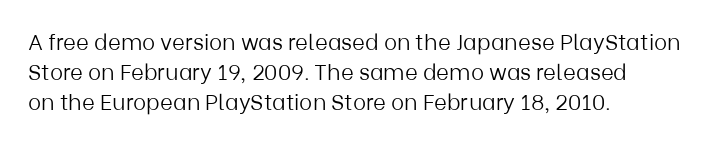
The letterforms sit shoulder to shoulder at normal distance. The space directly below the letters is spotless. Counters stay open thanks to moderate or lighter strokes. The vertical gap from one line to the next is medium. Ascenders rise straight up at ninety degrees. The ragged edge is on the right, which tells us the setting is flush left.
